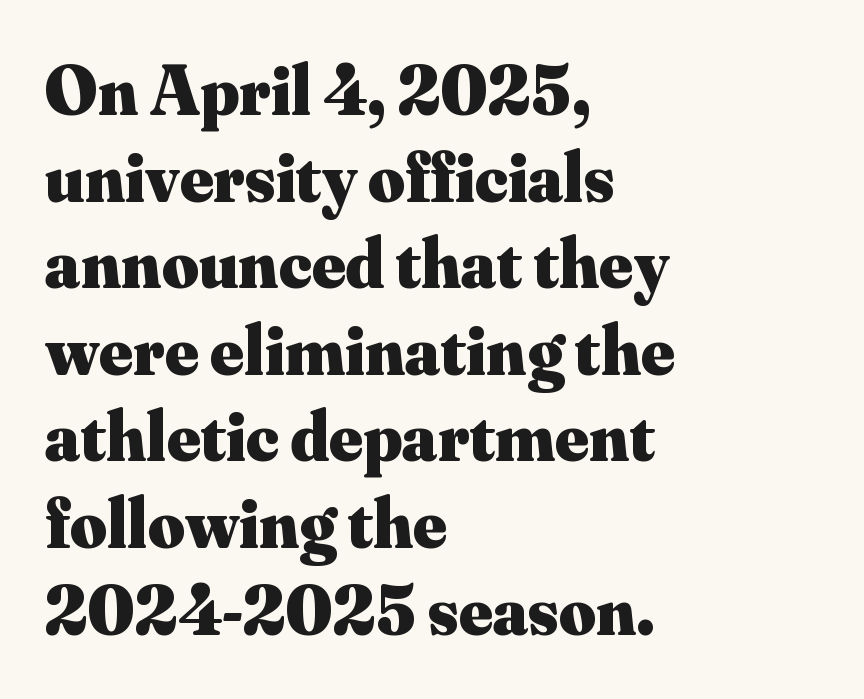
The image shows 71 px heavy serif type, upright; set left-aligned, line spacing 1.22x, normal letter spacing, not underlined; medium stroke contrast and a small x-height.
